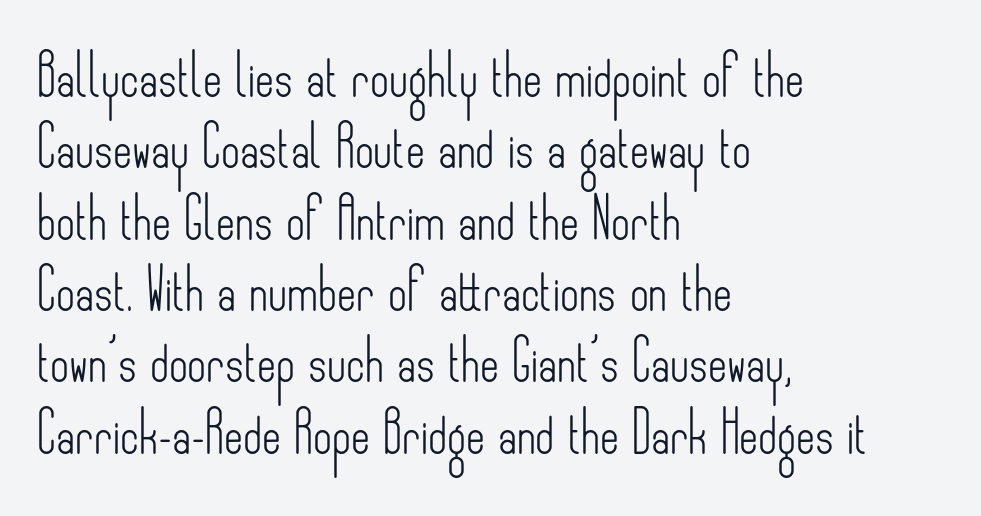
Q: Is the text bold? A: No.
Q: Is the text italic (slanted)? A: No, it is upright.
Q: Is the typeface a serif or a sans-serif typeface? A: Sans-serif.
Q: Is the text underlined? A: No.
Q: How is the paragraph aligned? A: Left-aligned.
Q: Is the spacing between letters normal or unusually wide? A: Normal.
Q: Width (condensed, normal, or wide)? A: Condensed.
Q: Stroke contrast? A: Low.
Q: x-height? A: Small.
Q: Monospaced? A: No.
